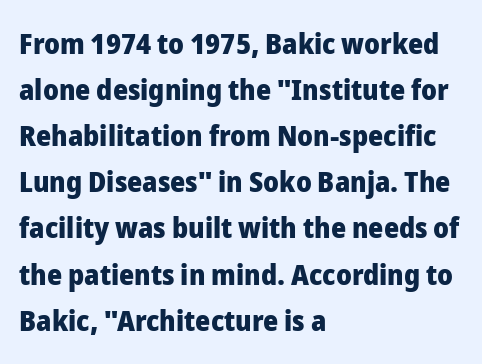
Q: Is the text bold? A: Yes.
Q: Is the text italic (slanted)? A: No, it is upright.
Q: Is the typeface a serif or a sans-serif typeface? A: Sans-serif.
Q: Is the text underlined? A: No.
Q: How is the paragraph aligned? A: Left-aligned.
Q: Is the spacing between letters normal or unusually wide? A: Normal.
Q: Is the spacing between lines tight, normal or loose? A: Normal.
Q: Width (condensed, normal, or wide)? A: Normal.
Q: Stroke contrast? A: Low.
Q: x-height? A: Medium.
Q: Monospaced? A: No.
